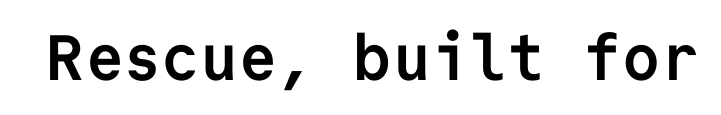
The type is set solid horizontally, with unmodified tracking. The characters display no serif detailing; their extremities are plain. The font is running at its bold setting. When letters stand straight like this, we call the style roman or upright. Fixed-width glyphs throughout — classic coding-font behaviour. Any mark beneath the type? The region is blank.
